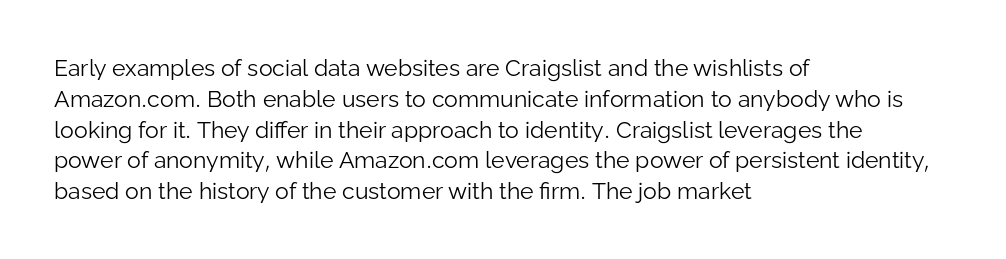
Q: Is the text bold? A: No.
Q: Is the text italic (slanted)? A: No, it is upright.
Q: Is the text underlined? A: No.
Q: How is the paragraph aligned? A: Left-aligned.
Q: Is the spacing between letters normal or unusually wide? A: Normal.
Q: Is the spacing between lines tight, normal or loose? A: Normal.
